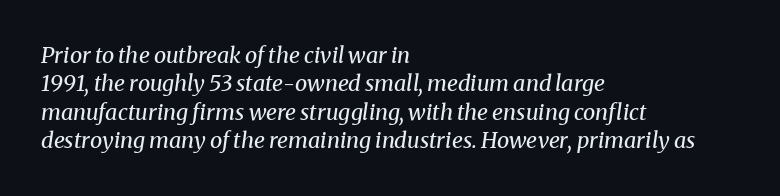
The paragraph has a hard left edge and a soft right edge. Beneath every word, the page is bare. The line texture is even and compact thanks to regular tracking. Interline gaps are of average width in this sample. Quick note: italic. Counters stay open thanks to moderate or lighter strokes.
